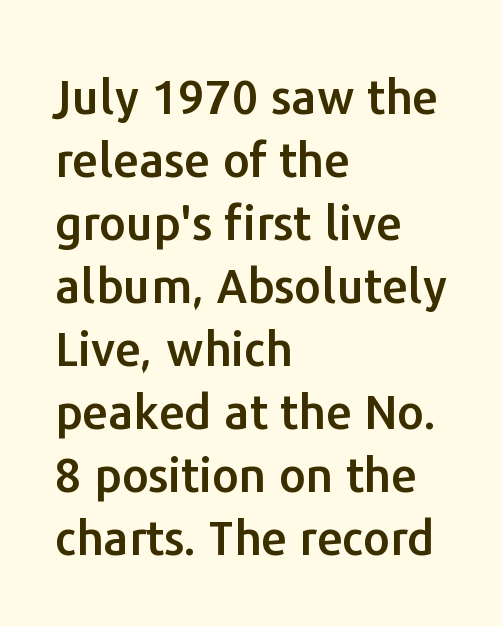
{"serif": "no", "italic": "no", "width": "normal", "stroke_contrast": "low", "x_height": "medium", "monospaced": "no", "underline": "no", "align": "left", "line_spacing": "normal", "line_spacing_ratio": 1.34, "letter_spacing": "normal", "letter_spacing_em": 0.0, "glyph_px": 47}
